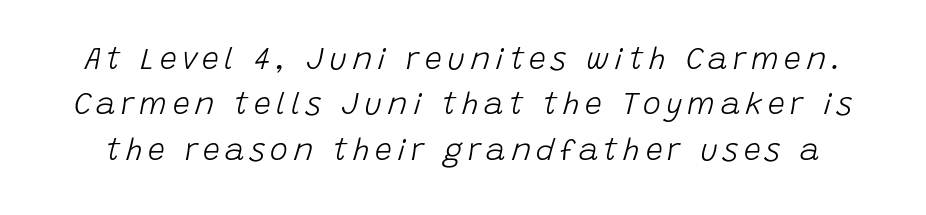
The image shows 30 px light type, italic (leaning right); set normal line spacing (1.51x), not underlined; low stroke contrast and a large x-height.
